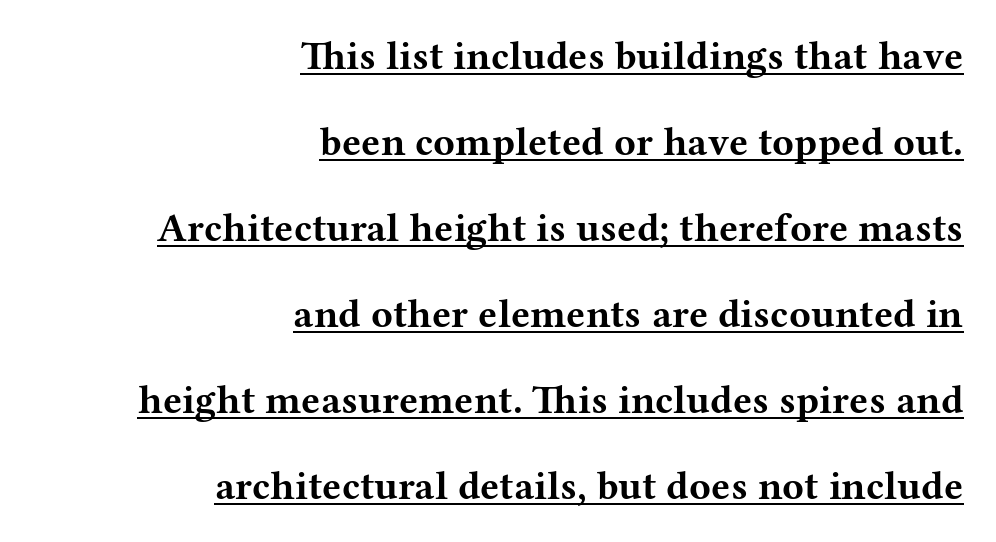
The image shows 40 px bold, wide serif type, upright; set right-aligned, loose line spacing (2.15x), normal letter spacing, underlined; medium stroke contrast and a medium x-height.
